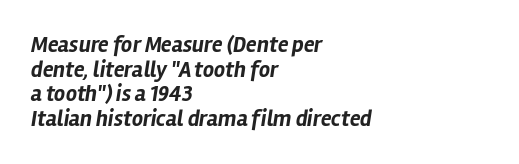
{"italic": "yes", "lean": "right", "slant_degrees": 12, "bold": "yes", "underline": "no", "align": "left", "line_spacing": "tight", "line_spacing_ratio": 1.12, "letter_spacing": "normal", "letter_spacing_em": 0.0, "glyph_px": 22}
